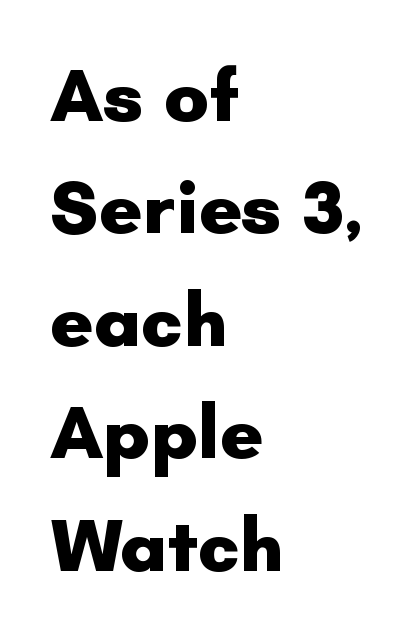
The image shows 75 px heavy sans-serif type, upright; set left-aligned, normal line spacing (1.5x), normal letter spacing, not underlined; low stroke contrast and a small x-height.
